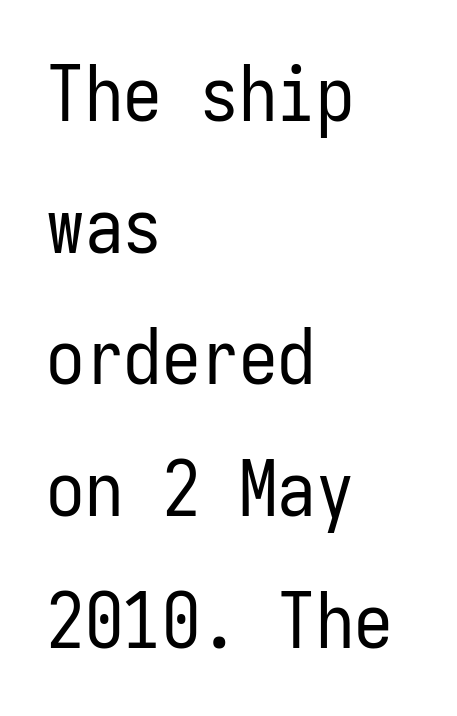
{"serif": "no", "italic": "no", "bold": "no", "weight": "regular", "width": "condensed", "stroke_contrast": "low", "x_height": "medium", "monospaced": "yes", "underline": "no", "align": "left", "line_spacing_ratio": 1.71, "letter_spacing": "normal", "letter_spacing_em": 0.0, "glyph_px": 77}
